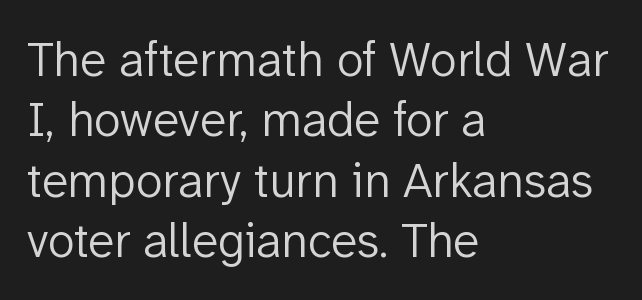
{"serif": "no", "italic": "no", "bold": "no", "weight": "light", "width": "normal", "stroke_contrast": "low", "x_height": "medium", "monospaced": "no", "underline": "no", "align": "left", "line_spacing_ratio": 1.23, "letter_spacing": "normal", "letter_spacing_em": 0.0, "glyph_px": 49}
